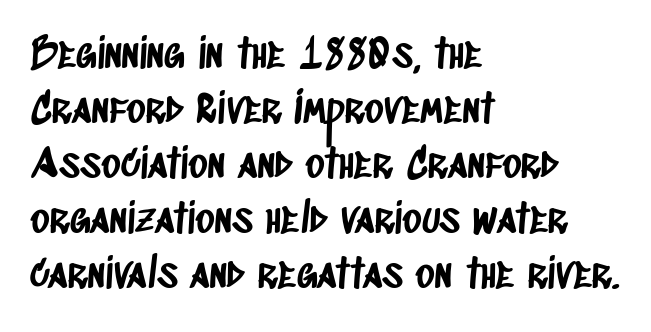
{"serif": "no", "width": "condensed", "stroke_contrast": "low", "x_height": "large", "monospaced": "no", "underline": "no", "align": "left", "line_spacing": "normal", "line_spacing_ratio": 1.34, "letter_spacing": "normal", "letter_spacing_em": 0.0, "glyph_px": 41}
